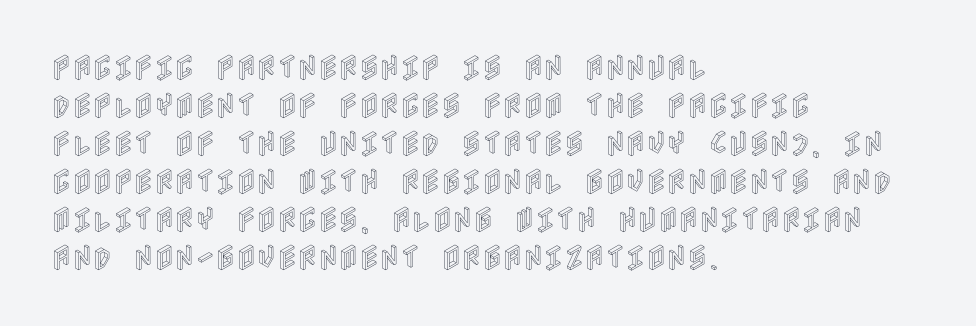
The image shows 28 px condensed type, upright; set left-aligned, normal line spacing (1.36x), normal letter spacing, not underlined; a large x-height.
